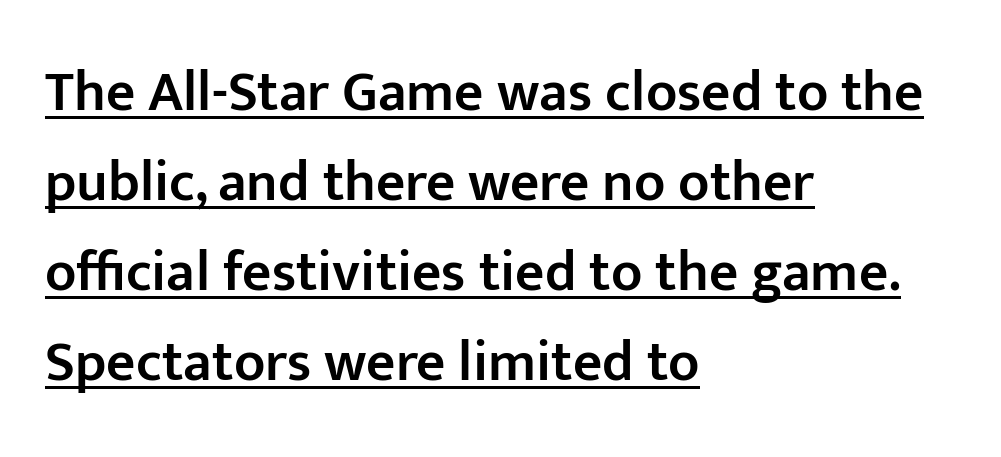
The image shows 57 px semibold sans-serif type, upright; set left-aligned, normal line spacing (1.58x), normal letter spacing, underlined; low stroke contrast and a medium x-height.
